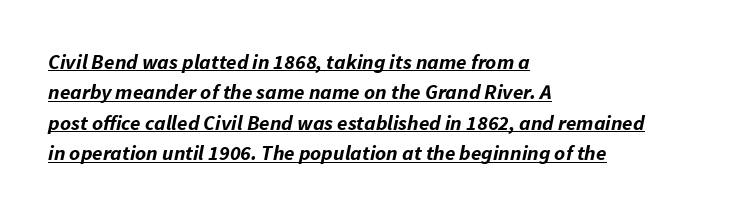
The image shows 21 px bold type, italic (leaning right); set left-aligned, normal line spacing (1.45x), normal letter spacing, underlined.
